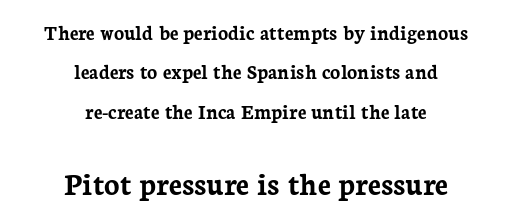
Horizontal alignment here is central, giving a formal, balanced look. You could call the tracking neutral — neither tight nor loose. The foot of each line stays bare and open. To sum up the face: it has serifs. If you squint, the bottom block still reads clearly — it's the larger of the two. Spacing verdict: proportional, widths tailored to each character.
